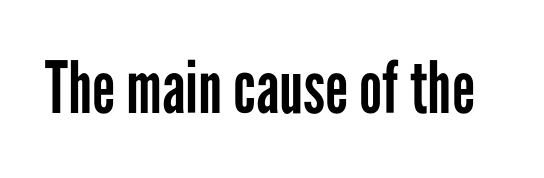
Q: Is the text bold? A: No.
Q: Is the text italic (slanted)? A: No, it is upright.
Q: Is the typeface a serif or a sans-serif typeface? A: Sans-serif.
Q: Is the text underlined? A: No.
Q: Is the spacing between letters normal or unusually wide? A: Normal.
Q: Width (condensed, normal, or wide)? A: Condensed.
Q: Stroke contrast? A: Low.
Q: x-height? A: Medium.
Q: Monospaced? A: No.
